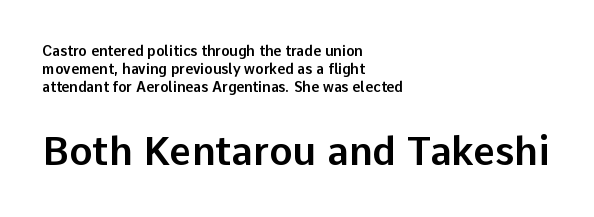
Q: Is the text italic (slanted)? A: No, it is upright.
Q: Is the typeface a serif or a sans-serif typeface? A: Sans-serif.
Q: Is the text underlined? A: No.
Q: How is the paragraph aligned? A: Left-aligned.
Q: Is the spacing between letters normal or unusually wide? A: Normal.
Q: Is the spacing between lines tight, normal or loose? A: Normal.
Q: Which block of text is set in a larger size, the first (top) or the second (bottom)? A: The second (bottom) one.
Q: Width (condensed, normal, or wide)? A: Normal.
Q: Stroke contrast? A: Low.
Q: x-height? A: Medium.
Q: Monospaced? A: No.
